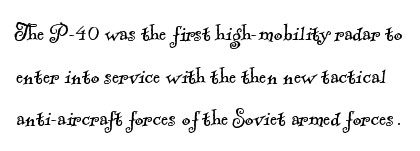
Underlining? Definitely not there. Whoever set this chose a conventional vertical rhythm. Glyph-to-glyph distance matches everyday printed text. Stems here are at most as thick as an everyday book face.
